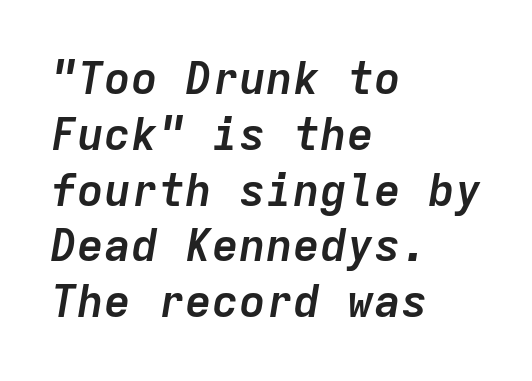
The image shows 45 px semibold type, italic (leaning right), monospaced; set left-aligned, line spacing 1.24x, normal letter spacing, not underlined; low stroke contrast and a medium x-height.
